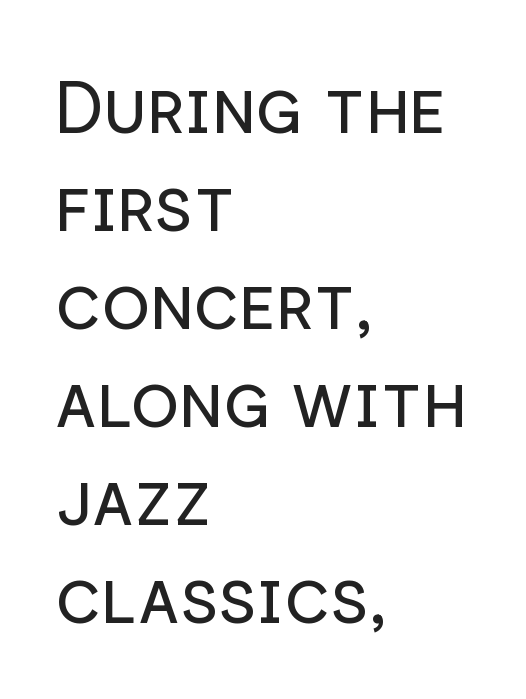
{"serif": "no", "italic": "no", "bold": "no", "weight": "regular", "width": "normal", "stroke_contrast": "low", "x_height": "medium", "monospaced": "no", "underline": "no", "align": "left", "line_spacing": "normal", "line_spacing_ratio": 1.36, "letter_spacing": "normal", "letter_spacing_em": 0.0, "glyph_px": 72}
